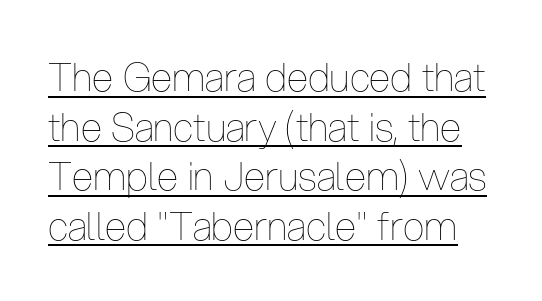
The image shows 39 px thin, condensed type, upright; set normal line spacing (1.27x), normal letter spacing, underlined; low stroke contrast and a medium x-height.
